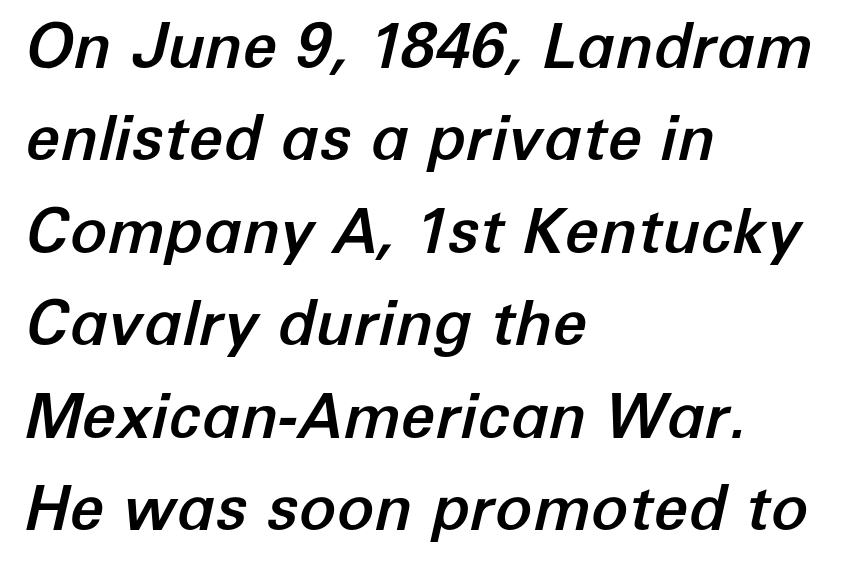
Each letter keeps its own natural width here, so spacing adapts to shape. Compared with a centered layout, this one pins lines to the left instead. Is the letter spacing exaggerated? No — it looks like the ordinary default. No word sits above an underline. The lettering tilts uniformly, giving the passage an italic look.
